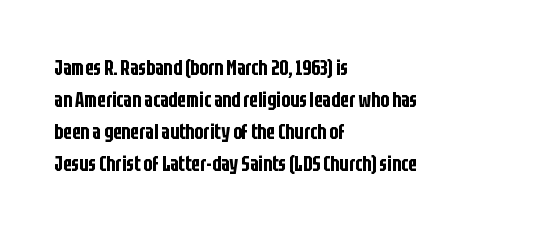
Q: Is the text italic (slanted)? A: No, it is upright.
Q: Is the text underlined? A: No.
Q: How is the paragraph aligned? A: Left-aligned.
Q: Is the spacing between letters normal or unusually wide? A: Normal.
Q: Is the spacing between lines tight, normal or loose? A: Normal.
